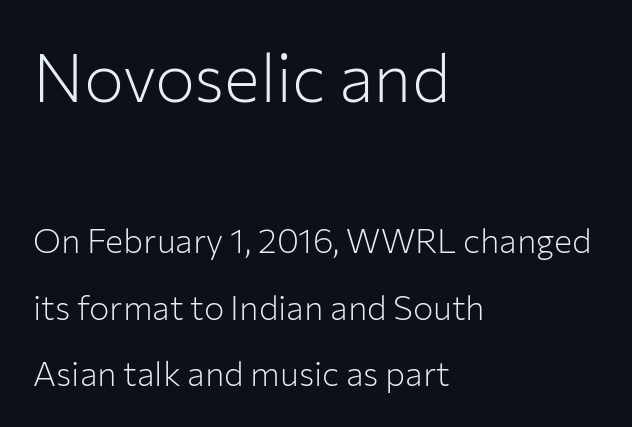
The image shows 67 px light sans-serif type, upright; set left-aligned, loose line spacing (1.96x), normal letter spacing, not underlined; the first (top) block is 1.97x larger; low stroke contrast and a medium x-height.
